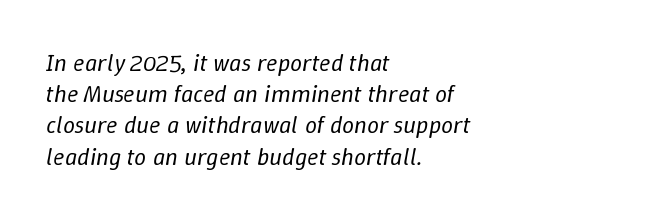
Q: Is the text bold? A: No.
Q: Is the text italic (slanted)? A: Yes, it leans right by about 9 degrees.
Q: Is the text underlined? A: No.
Q: How is the paragraph aligned? A: Left-aligned.
Q: Is the spacing between letters normal or unusually wide? A: Normal.
Q: Is the spacing between lines tight, normal or loose? A: Normal.
